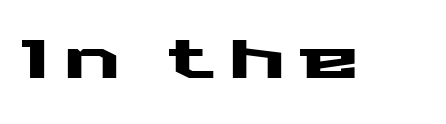
Q: Is the text italic (slanted)? A: No, it is upright.
Q: Is the typeface a serif or a sans-serif typeface? A: Sans-serif.
Q: Is the text underlined? A: No.
Q: Is the spacing between letters normal or unusually wide? A: Unusually wide.
Q: Width (condensed, normal, or wide)? A: Wide.
Q: Stroke contrast? A: Medium.
Q: x-height? A: Medium.
Q: Monospaced? A: No.
